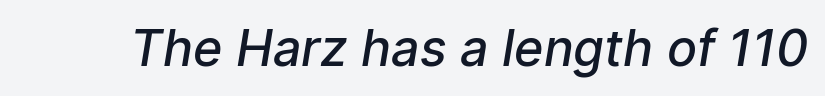
These lines keep a tight, regular rhythm from letter to letter. Each letter keeps its own natural width here, so spacing adapts to shape. A semibold gives these letters moderate extra thickness, short of bold. The passage shown is not underscored anywhere.
